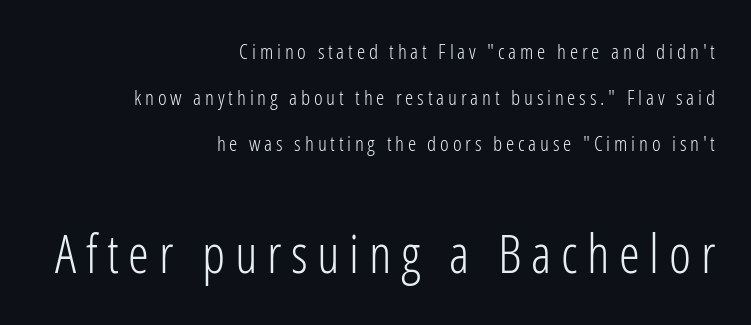
The image shows 53 px light, condensed sans-serif type, upright; set right-aligned, loose line spacing (2.18x), not underlined; the second (bottom) block is 2.52x larger; low stroke contrast and a medium x-height.
